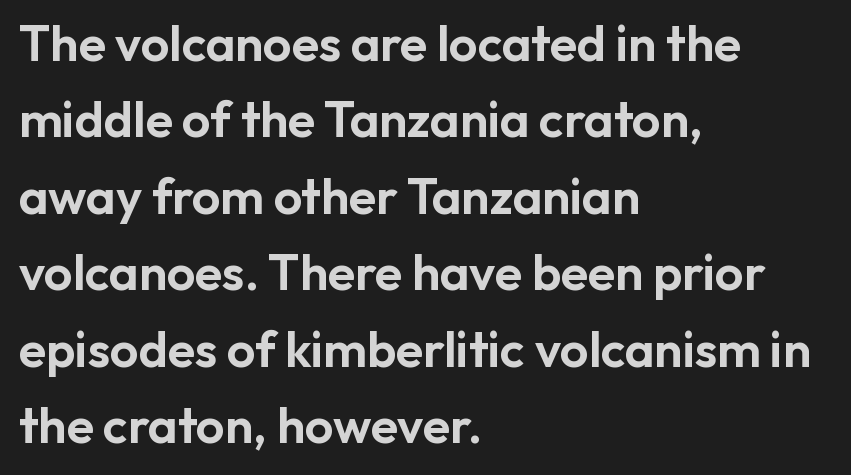
Leading: standard. Reading down the block, your eye returns to a fixed left position each line. Does extra space separate the letters? No, they use regular spacing. The font family rendered here belongs to the sans-serif group.
